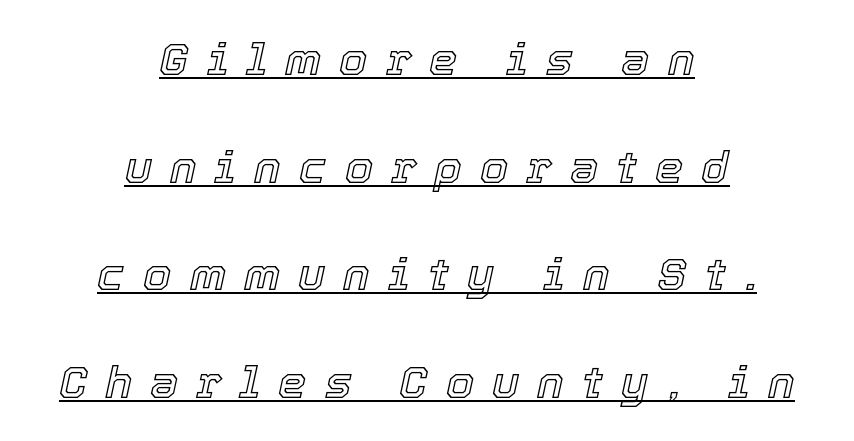
{"italic": "yes", "lean": "right", "slant_degrees": 12, "width": "normal", "x_height": "medium", "monospaced": "no", "underline": "yes", "align": "center", "line_spacing": "loose", "line_spacing_ratio": 2.39, "letter_spacing": "wide", "letter_spacing_em": 0.4, "glyph_px": 45}
